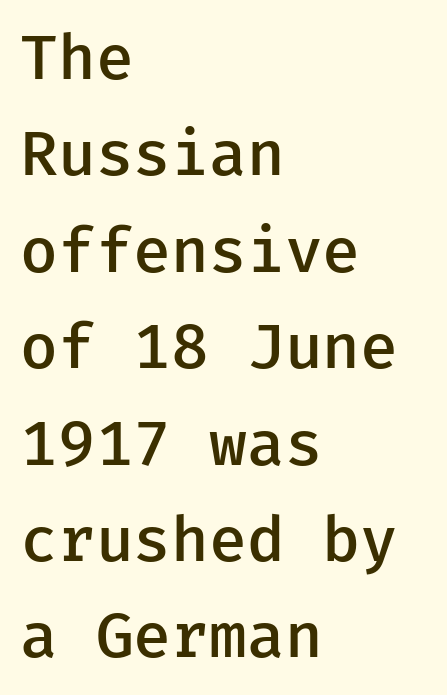
{"serif": "no", "italic": "no", "bold": "semi", "weight": "semibold", "width": "normal", "stroke_contrast": "low", "x_height": "medium", "underline": "no", "align": "left", "line_spacing": "normal", "line_spacing_ratio": 1.53, "letter_spacing": "normal", "letter_spacing_em": 0.0, "glyph_px": 63}
